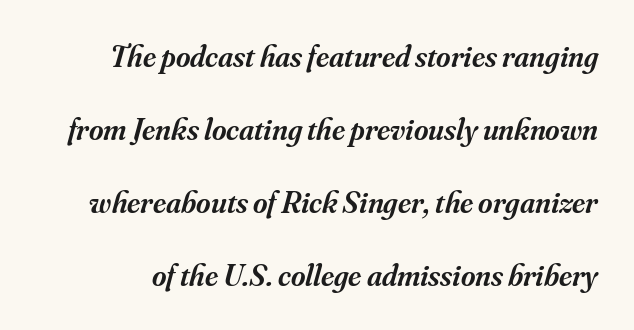
Q: Is the text bold? A: Semi-bold.
Q: Is the text italic (slanted)? A: Yes, it leans right by about 16 degrees.
Q: Is the typeface a serif or a sans-serif typeface? A: Serif.
Q: Is the text underlined? A: No.
Q: Is the spacing between letters normal or unusually wide? A: Normal.
Q: Is the spacing between lines tight, normal or loose? A: Loose.
Q: Width (condensed, normal, or wide)? A: Normal.
Q: Stroke contrast? A: Medium.
Q: x-height? A: Small.
Q: Monospaced? A: No.
